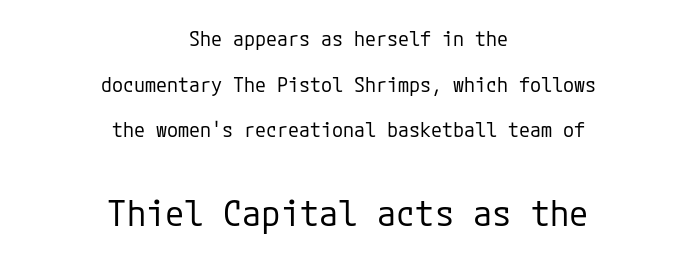
{"serif": "no", "italic": "no", "bold": "no", "weight": "regular", "width": "normal", "stroke_contrast": "low", "x_height": "medium", "underline": "no", "align": "center", "line_spacing": "loose", "line_spacing_ratio": 2.28, "letter_spacing": "normal", "letter_spacing_em": 0.0, "larger_block": "second", "size_ratio": 1.75, "glyph_px": 35}
